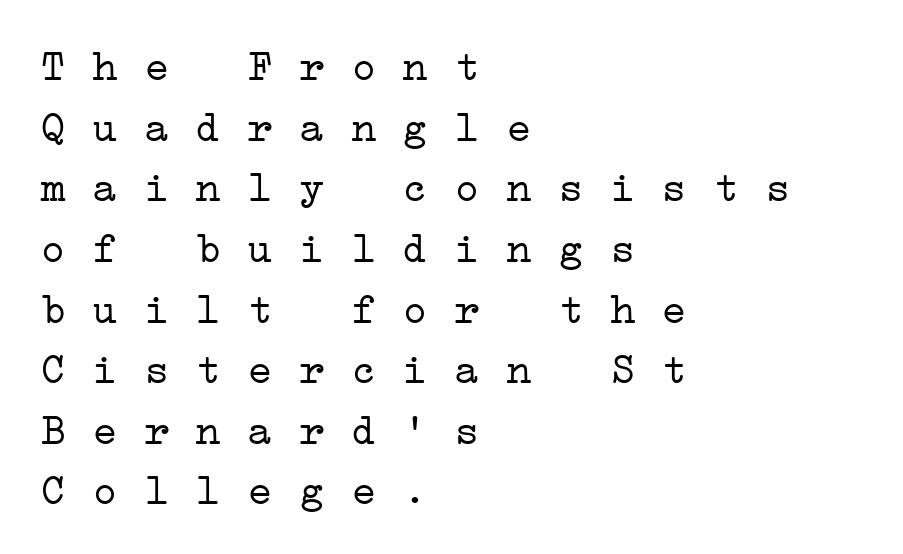
Letter spacing: default. Looks like terminal output: every glyph gets an equal slot. Little horizontal feet cap the strokes, marking this as serif type. The setting favours the left margin, as ordinary paragraphs usually do. Only glyphs here, with clear space below each row. Weight: in the light-to-regular range.
